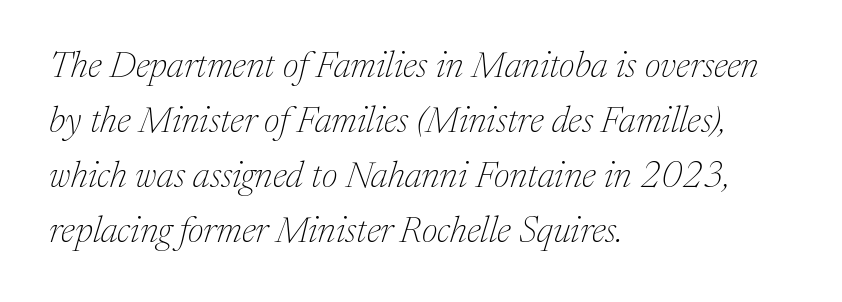
{"serif": "yes", "italic": "yes", "lean": "right", "slant_degrees": 17, "bold": "no", "weight": "thin", "width": "normal", "stroke_contrast": "medium", "x_height": "medium", "monospaced": "no", "underline": "no", "align": "left", "line_spacing": "normal", "line_spacing_ratio": 1.49, "letter_spacing": "normal", "letter_spacing_em": 0.0, "glyph_px": 37}
